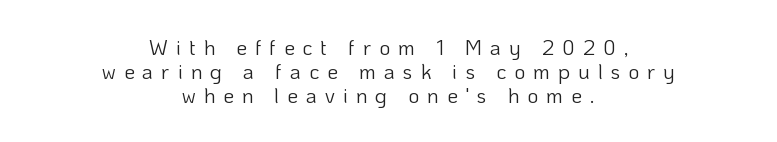
The lines in this sample share a center point and differ in where they start and stop. The typesetting does not lean heavy: it is not bold. Anything drawn beneath the words? Only blank space. The letters are spread apart with noticeably loose tracking.
